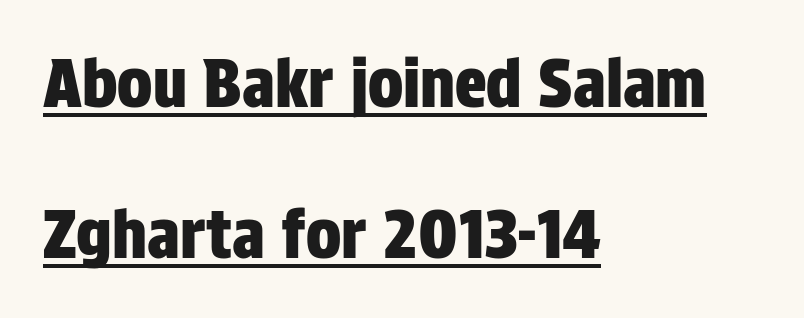
The image shows 66 px condensed sans-serif type, upright; set left-aligned, loose line spacing (2.29x), normal letter spacing, underlined; low stroke contrast and a large x-height.
